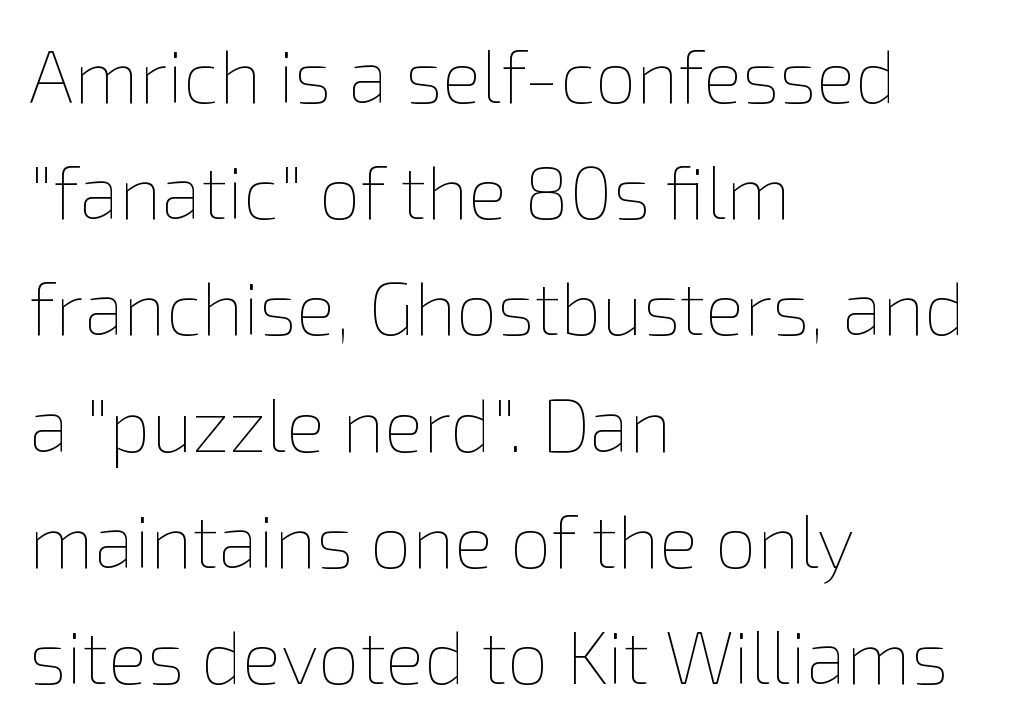
The image shows 74 px thin type, upright; set left-aligned, normal line spacing (1.57x), normal letter spacing, not underlined; low stroke contrast and a medium x-height.
